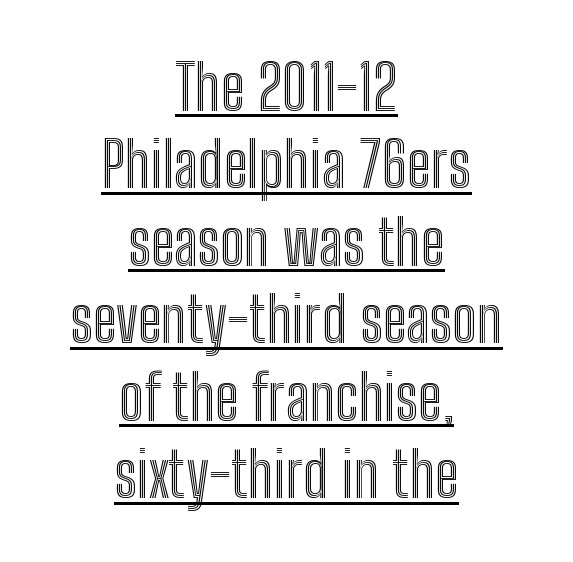
Q: Is the text italic (slanted)? A: No, it is upright.
Q: Is the text underlined? A: Yes.
Q: How is the paragraph aligned? A: Centered.
Q: Is the spacing between letters normal or unusually wide? A: Normal.
Q: Width (condensed, normal, or wide)? A: Condensed.
Q: x-height? A: Medium.
Q: Monospaced? A: No.
